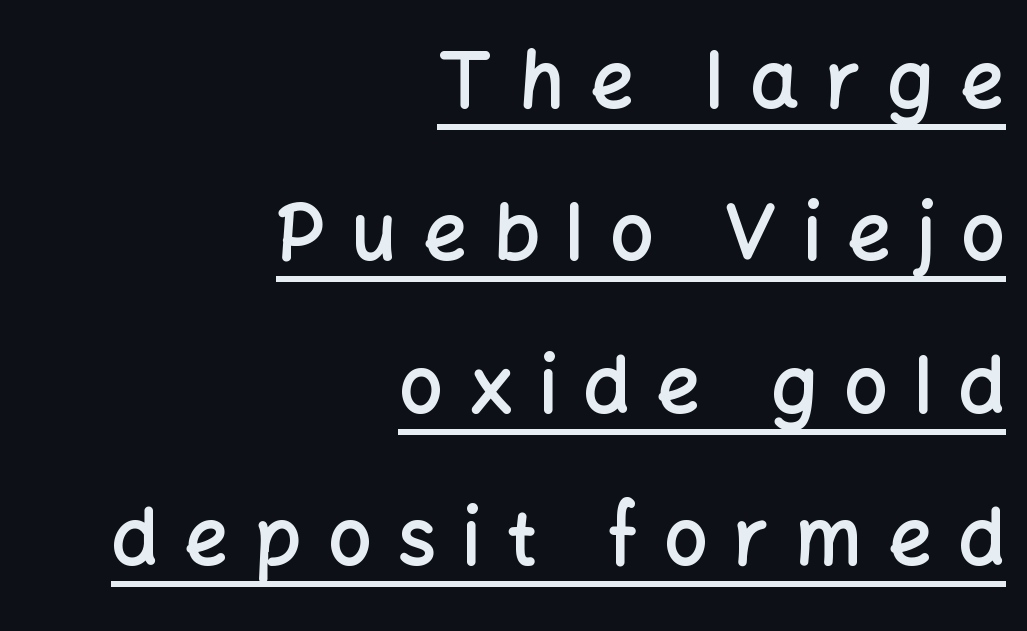
Reading down the block, your eye finds every line finishing at a fixed right position. Tracking value appears strongly positive — letters spread wide. A great deal of white space separates one row of letters from the next. What weight is shown? A semibold, between regular and bold. Looks like regular typesetting: each glyph gets only the width it needs.
